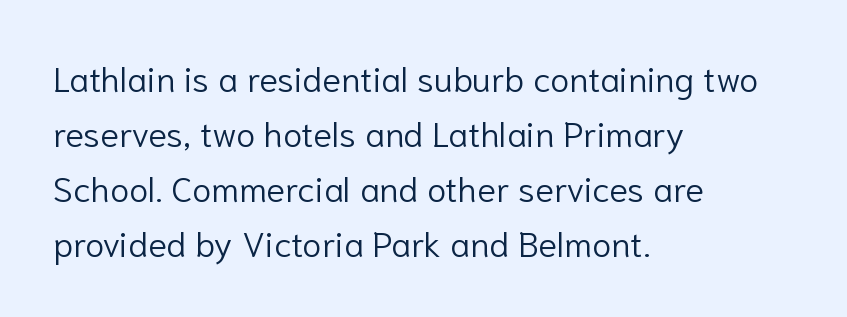
Q: Is the text bold? A: No.
Q: Is the text italic (slanted)? A: No, it is upright.
Q: Is the typeface a serif or a sans-serif typeface? A: Sans-serif.
Q: Is the text underlined? A: No.
Q: How is the paragraph aligned? A: Left-aligned.
Q: Is the spacing between letters normal or unusually wide? A: Normal.
Q: Is the spacing between lines tight, normal or loose? A: Normal.
Q: Width (condensed, normal, or wide)? A: Normal.
Q: Stroke contrast? A: Low.
Q: x-height? A: Medium.
Q: Monospaced? A: No.
